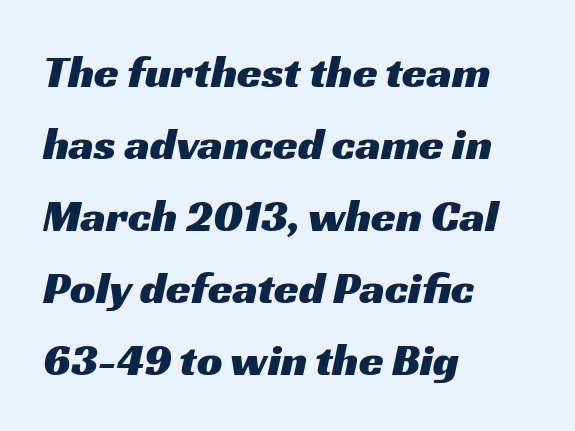
The image shows 45 px wide sans-serif type; set left-aligned, normal line spacing (1.6x), normal letter spacing, not underlined; medium stroke contrast and a medium x-height.
